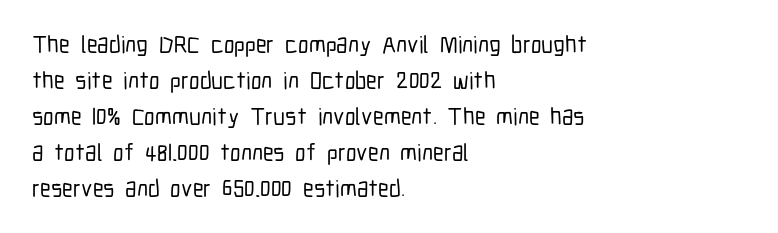
You can tell it's not italic because the verticals are truly vertical. Whoever set this chose a conventional vertical rhythm. The line texture is even and compact thanks to regular tracking. Each row of text sits above clean, open space.
